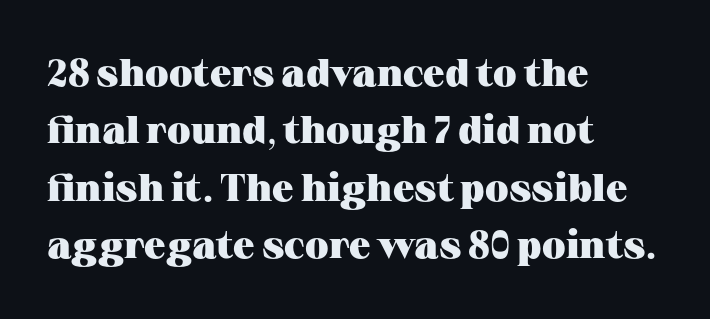
The image shows 38 px heavy, wide serif type, upright; set left-aligned, normal line spacing (1.51x), normal letter spacing, not underlined; medium stroke contrast and a medium x-height.
